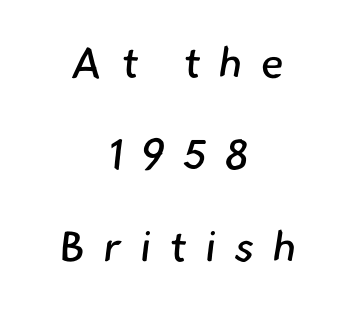
Q: Is the text bold? A: No.
Q: Is the typeface a serif or a sans-serif typeface? A: Sans-serif.
Q: Is the text underlined? A: No.
Q: How is the paragraph aligned? A: Centered.
Q: Is the spacing between letters normal or unusually wide? A: Unusually wide.
Q: Is the spacing between lines tight, normal or loose? A: Loose.
Q: Width (condensed, normal, or wide)? A: Normal.
Q: Stroke contrast? A: Low.
Q: x-height? A: Small.
Q: Monospaced? A: No.
